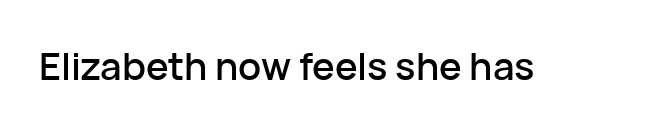
The string is rendered with underlining switched off. Is this a sans? Yes — the strokes have no serifs. Character widths vary here, with narrow letters taking less room than wide ones. Posture: vertical. These lines keep a tight, regular rhythm from letter to letter.
